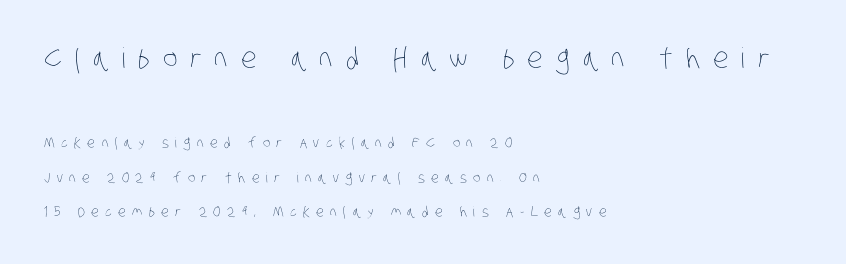
{"bold": "no", "weight": "thin", "width": "condensed", "stroke_contrast": "low", "x_height": "large", "monospaced": "no", "underline": "no", "align": "left", "line_spacing": "loose", "line_spacing_ratio": 2.46, "letter_spacing": "wide", "letter_spacing_em": 0.46, "larger_block": "first", "size_ratio": 2.0, "glyph_px": 28}
